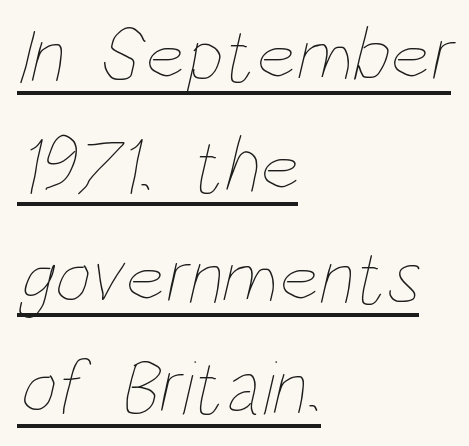
{"bold": "no", "weight": "thin", "width": "condensed", "stroke_contrast": "low", "x_height": "large", "monospaced": "no", "underline": "yes", "align": "left", "line_spacing": "normal", "line_spacing_ratio": 1.42, "letter_spacing": "normal", "letter_spacing_em": 0.0, "glyph_px": 78}
